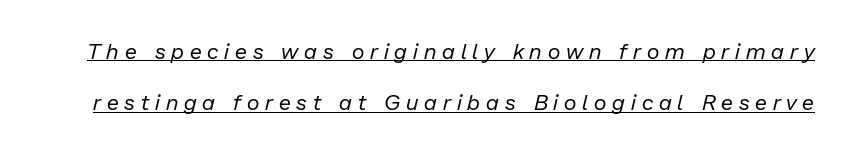
{"italic": "yes", "lean": "right", "slant_degrees": 13, "bold": "no", "underline": "yes", "line_spacing": "loose", "line_spacing_ratio": 2.34, "letter_spacing": "wide", "letter_spacing_em": 0.27, "glyph_px": 22}
